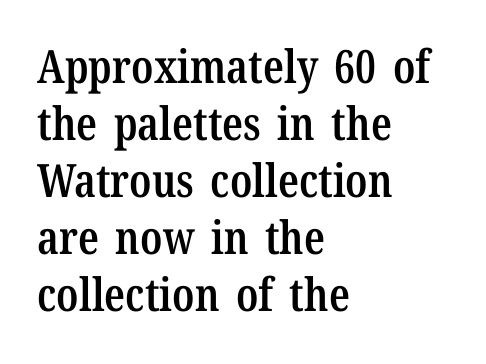
The image shows 46 px semibold, condensed serif type, upright; set left-aligned, line spacing 1.24x, normal letter spacing, not underlined; low stroke contrast and a medium x-height.
